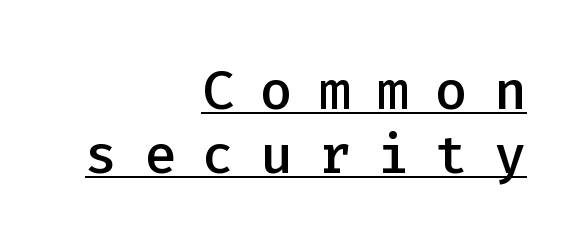
A fair bit of extra ink — the face is semibold, not bold. Every word sits above its own underline. Stroke terminals: plain, sans-serif. The letterforms stand isolated, each surrounded by extra space. Quick note: not italic, upright. Compared with a flush-left layout, this one pins lines to the opposite, right side.
